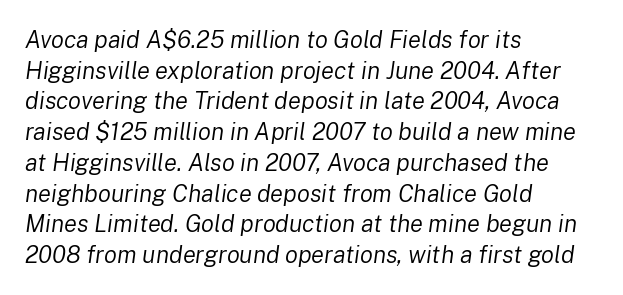
The image shows 24 px text type, italic (leaning right); set left-aligned, normal line spacing (1.28x), normal letter spacing, not underlined.
